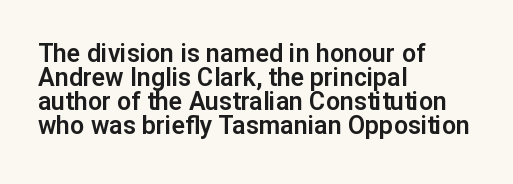
{"italic": "no", "underline": "no", "align": "left", "line_spacing": "tight", "line_spacing_ratio": 0.96, "letter_spacing": "normal", "letter_spacing_em": 0.0, "glyph_px": 25}
